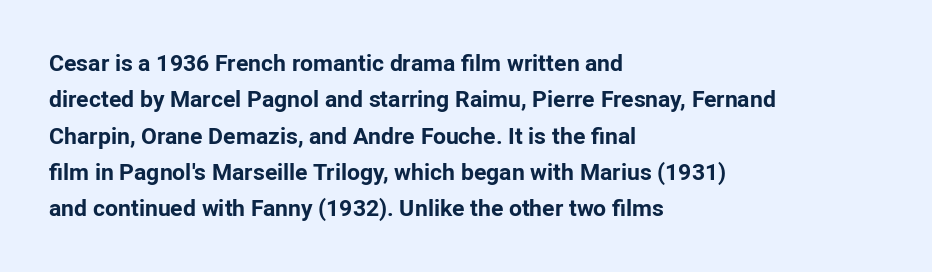
{"italic": "no", "bold": "yes", "underline": "no", "align": "left", "line_spacing": "normal", "line_spacing_ratio": 1.58, "letter_spacing": "normal", "letter_spacing_em": 0.0, "glyph_px": 23}
